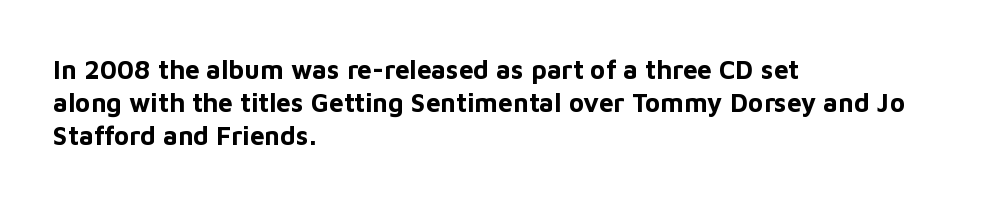
Q: Is the text bold? A: Yes.
Q: Is the text italic (slanted)? A: No, it is upright.
Q: Is the text underlined? A: No.
Q: How is the paragraph aligned? A: Left-aligned.
Q: Is the spacing between letters normal or unusually wide? A: Normal.
Q: Is the spacing between lines tight, normal or loose? A: Normal.
